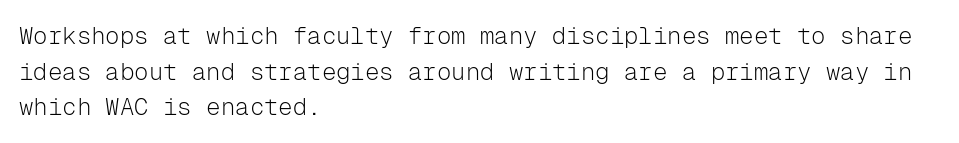
Q: Is the text bold? A: No.
Q: Is the text italic (slanted)? A: No, it is upright.
Q: Is the text underlined? A: No.
Q: How is the paragraph aligned? A: Left-aligned.
Q: Is the spacing between letters normal or unusually wide? A: Normal.
Q: Is the spacing between lines tight, normal or loose? A: Normal.
